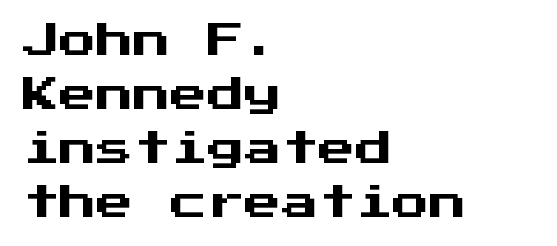
{"serif": "no", "italic": "no", "width": "normal", "stroke_contrast": "medium", "x_height": "medium", "monospaced": "yes", "underline": "no", "align": "left", "line_spacing": "normal", "line_spacing_ratio": 1.46, "letter_spacing": "normal", "letter_spacing_em": 0.0, "glyph_px": 37}
